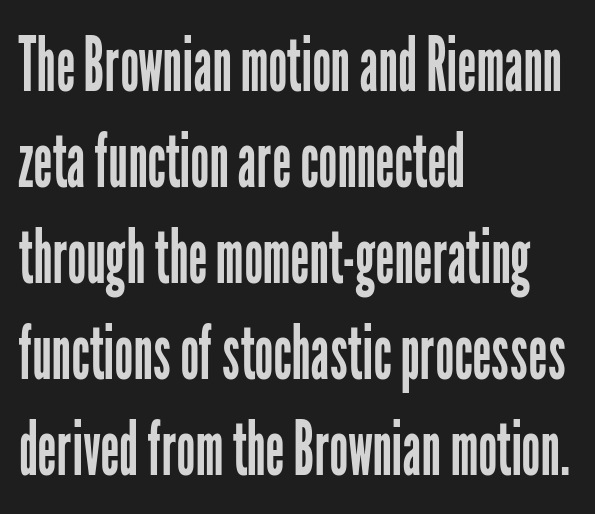
{"serif": "no", "italic": "no", "bold": "no", "weight": "regular", "width": "condensed", "stroke_contrast": "low", "x_height": "medium", "monospaced": "no", "underline": "no", "align": "left", "line_spacing": "normal", "line_spacing_ratio": 1.28, "letter_spacing": "normal", "letter_spacing_em": 0.0, "glyph_px": 75}
